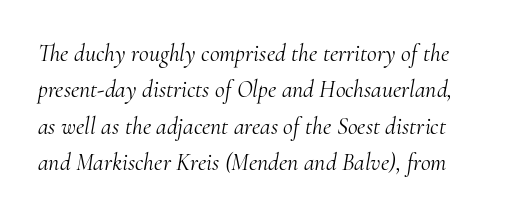
The image shows 24 px text type, italic (leaning right); set normal line spacing (1.52x), normal letter spacing, not underlined.
